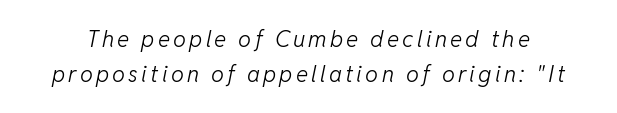
The space beneath each line is pristine and unruled. Weight class: somewhere from thin through regular. You can tell it's italic because the verticals aren't actually vertical. This block has exactly the height ordinary leading produces.
